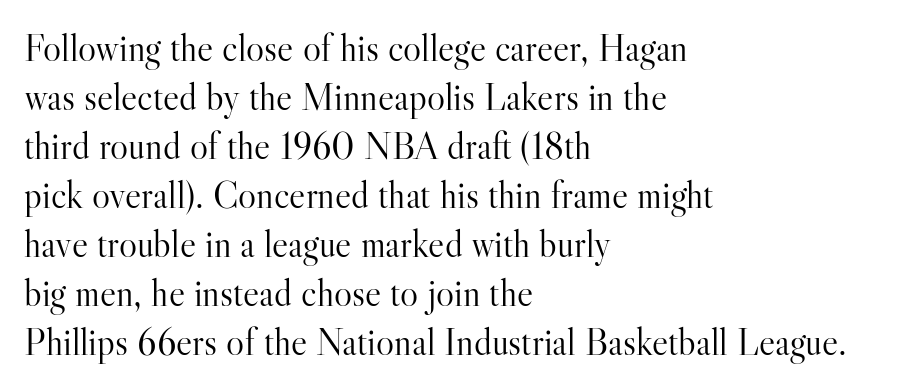
Q: Is the text bold? A: No.
Q: Is the text italic (slanted)? A: No, it is upright.
Q: Is the typeface a serif or a sans-serif typeface? A: Serif.
Q: Is the text underlined? A: No.
Q: How is the paragraph aligned? A: Left-aligned.
Q: Is the spacing between letters normal or unusually wide? A: Normal.
Q: Is the spacing between lines tight, normal or loose? A: Normal.
Q: Width (condensed, normal, or wide)? A: Normal.
Q: Stroke contrast? A: High.
Q: x-height? A: Small.
Q: Monospaced? A: No.
